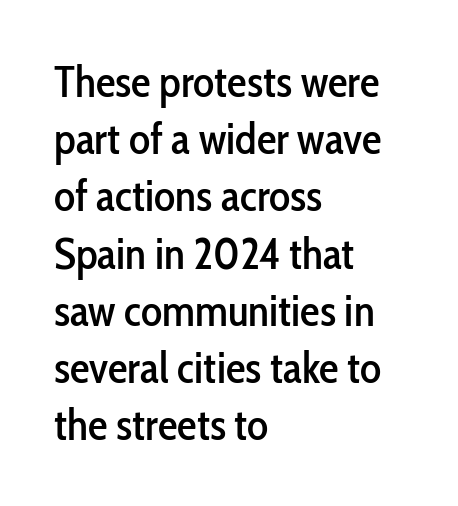
Every stem runs plumb, perpendicular to the baseline. The text was rendered using a sans face with plain stroke endings. A normal amount of white space separates one row of letters from the next. Note the varied advance widths — an 'i' is clearly narrower than an 'm'. Decoration check: the copy has no underline. Short and long lines alike share a common starting point at left.
